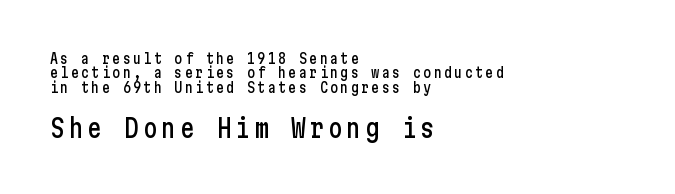
{"italic": "no", "underline": "no", "align": "left", "line_spacing": "tight", "line_spacing_ratio": 1.03, "larger_block": "second", "size_ratio": 1.79, "glyph_px": 25}
